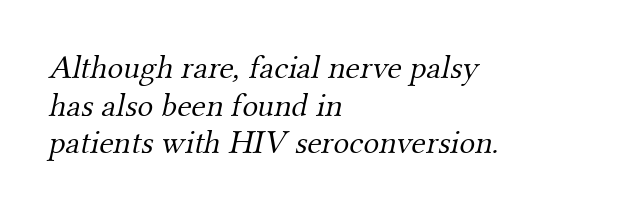
{"serif": "yes", "bold": "no", "weight": "light", "width": "normal", "stroke_contrast": "medium", "x_height": "small", "monospaced": "no", "underline": "no", "align": "left", "line_spacing": "tight", "line_spacing_ratio": 1.14, "letter_spacing": "normal", "letter_spacing_em": 0.0, "glyph_px": 33}
